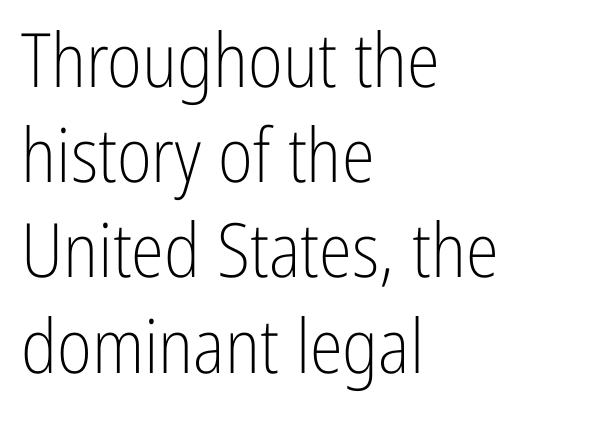
The designer left line spacing at the default. Stroke mass is kept to a normal reading level or below. In terms of posture, this sample is upright. You can tell from the bare stems that sans-serif type was used. Proportional: the letters do not fall into vertical columns.
